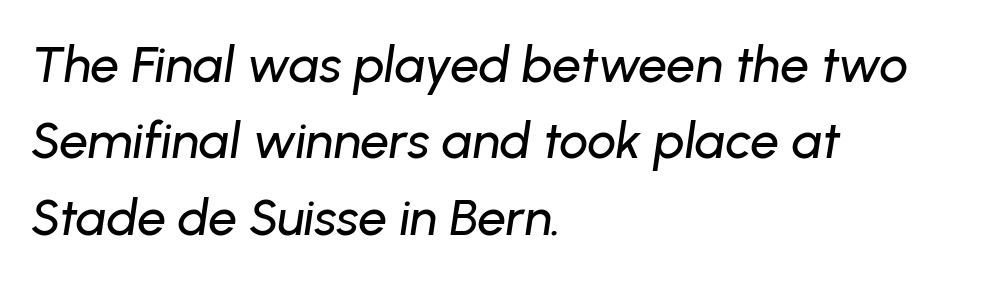
{"italic": "yes", "lean": "right", "slant_degrees": 8, "width": "normal", "stroke_contrast": "low", "x_height": "medium", "monospaced": "no", "underline": "no", "align": "left", "line_spacing": "normal", "line_spacing_ratio": 1.5, "letter_spacing": "normal", "letter_spacing_em": 0.0, "glyph_px": 51}
